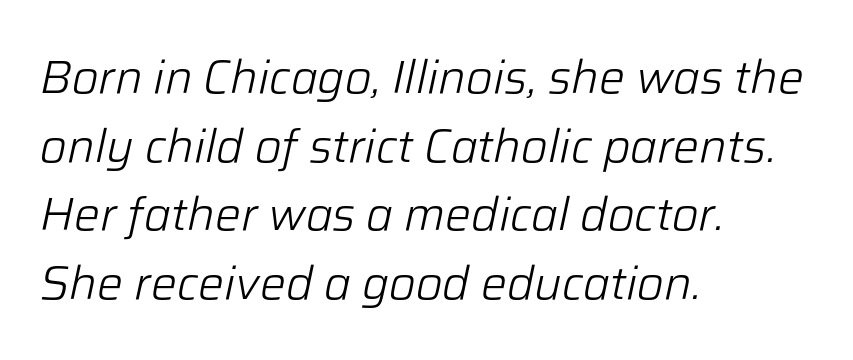
The image shows 46 px light type, italic (leaning right); set left-aligned, normal line spacing (1.49x), normal letter spacing, not underlined; low stroke contrast and a medium x-height.
